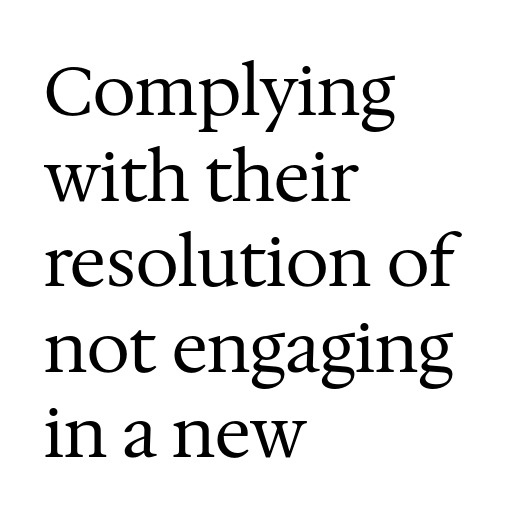
In terms of letterform style, serifs are clearly present. Each stroke keeps to a modest, everyday thickness or less. A classic flush-left, rag-right setting is used for this passage. Between one letter and the next there's only the usual sliver of space. Only glyphs here, with clear space below each row.
